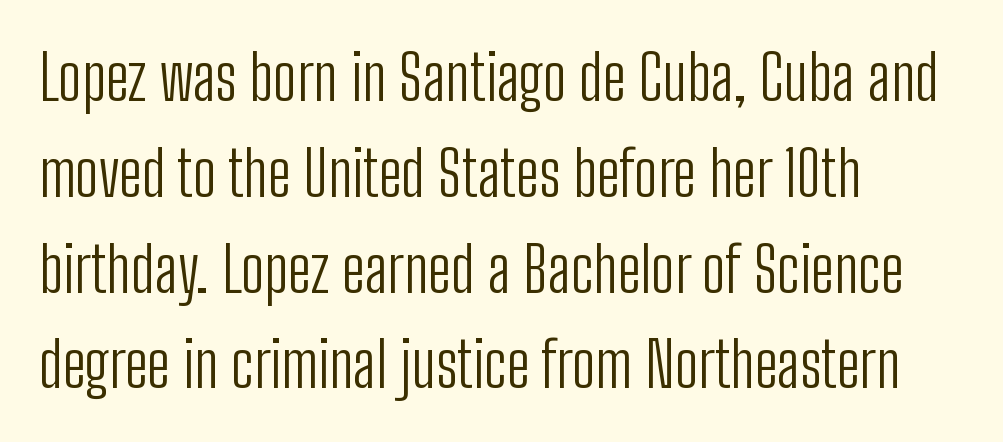
{"serif": "no", "italic": "no", "bold": "no", "weight": "light", "width": "condensed", "stroke_contrast": "low", "x_height": "medium", "monospaced": "no", "underline": "no", "align": "left", "line_spacing": "normal", "line_spacing_ratio": 1.52, "letter_spacing": "normal", "letter_spacing_em": 0.0, "glyph_px": 63}
